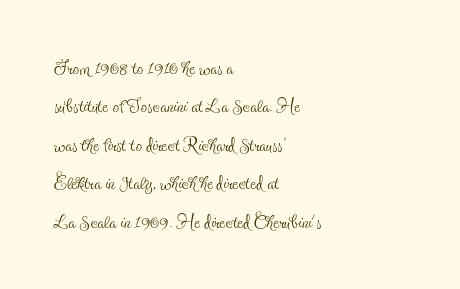
Leftover space on each line is placed entirely after the last word. The font sits on the lighter half of the weight spectrum, regular included. Here the glyphs are tracked normally, forming tight word shapes. Evenly set lines give the paragraph a standard silhouette. The area under the type is left untouched.
